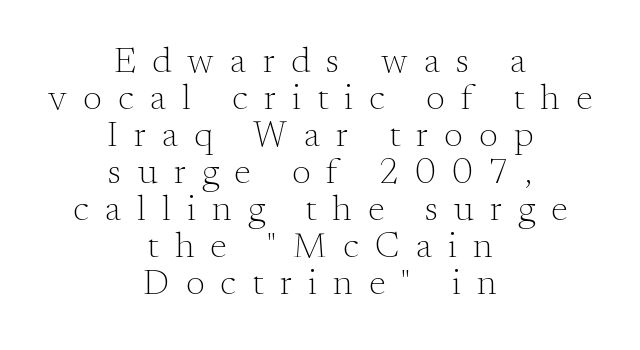
Q: Is the text bold? A: No.
Q: Is the text italic (slanted)? A: No, it is upright.
Q: Is the typeface a serif or a sans-serif typeface? A: Serif.
Q: Is the text underlined? A: No.
Q: How is the paragraph aligned? A: Centered.
Q: Is the spacing between letters normal or unusually wide? A: Unusually wide.
Q: Is the spacing between lines tight, normal or loose? A: Tight.
Q: Width (condensed, normal, or wide)? A: Normal.
Q: Stroke contrast? A: Medium.
Q: x-height? A: Small.
Q: Monospaced? A: No.
